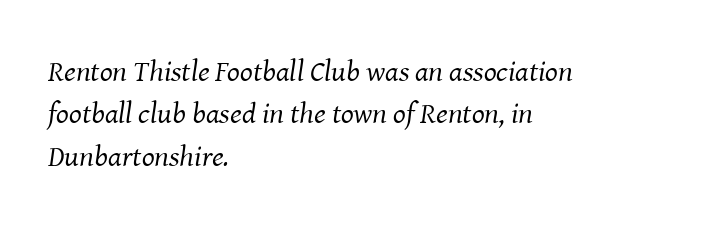
Caption: standard tracking, unaltered. The strokes carry an ordinary text weight at most. The specimen omits any rule beneath the text block's lines. The typeface chosen for these lines features serifs. Slant detected: the letters are inclined.
